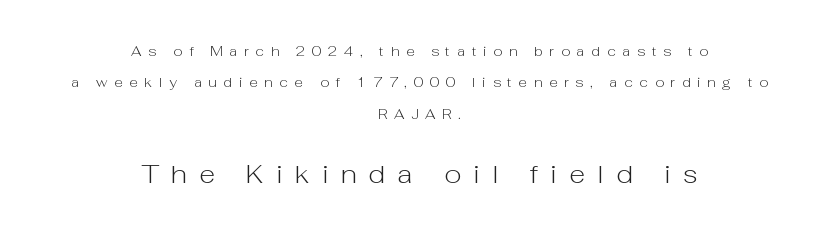
The image shows 26 px text type, upright; set centered, loose line spacing (2.24x), unusually wide letter spacing (+0.48 em), not underlined; the second (bottom) block is 1.86x larger.
